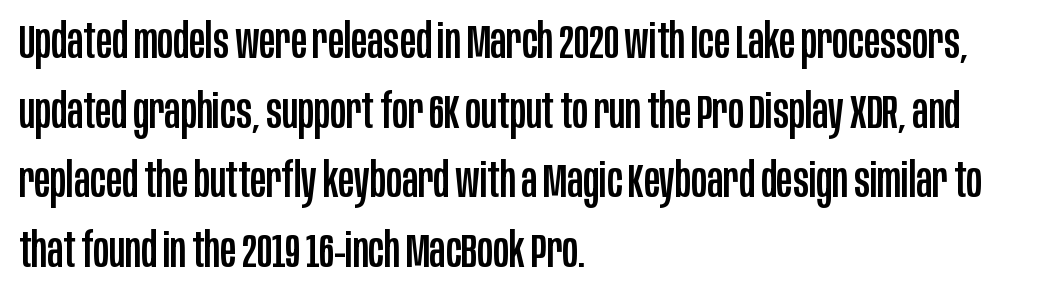
Regarding leading, the lines here are spaced in the standard way. Here the designer chose a conventional face with non-uniform glyph widths. The lines in this sample share a left origin and differ only in where they stop. The text was rendered using a sans face with plain stroke endings.
